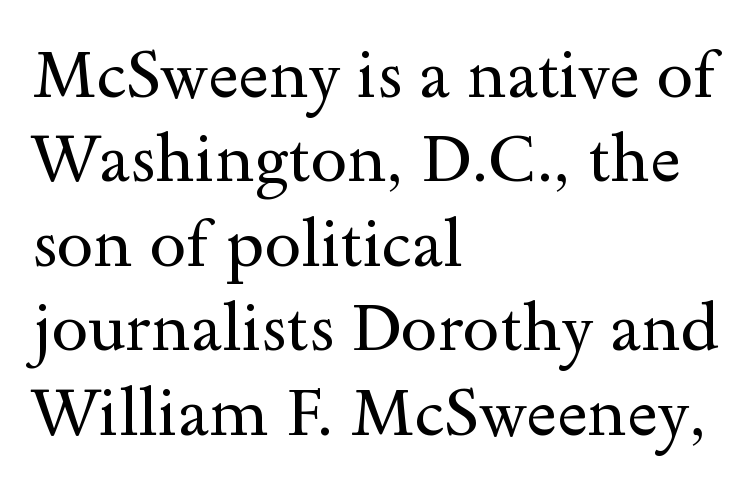
The image shows 66 px regular-weight, wide serif type, upright; set left-aligned, normal line spacing (1.28x), normal letter spacing, not underlined; a small x-height.
